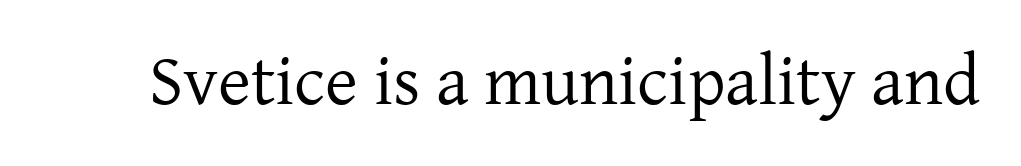
Descender tails drop into unmarked territory. The glyphs in this specimen are seriffed. The letters look calm and open, with moderate or lighter stems. The face used here is proportionally spaced, like ordinary book or web type. Between one letter and the next there's only the usual sliver of space.
